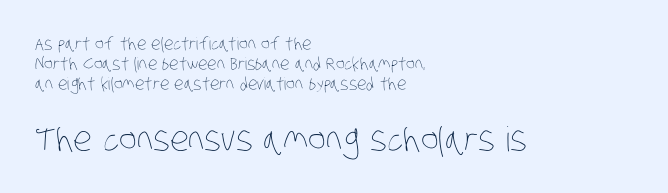
The paragraph has a hard left edge and a soft right edge. The foot of each line stays bare and open. This reads as an unemphasized weight, regular at the heaviest. The gaps between neighbouring characters are ordinary and unremarkable. Larger block? The one below; the one above is distinctly smaller. Is this a fixed-width face? No — the glyphs have proportional, varying widths.
